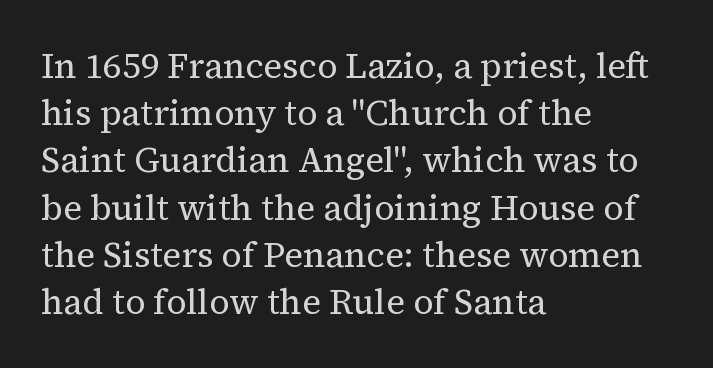
Q: Is the text bold? A: No.
Q: Is the text italic (slanted)? A: No, it is upright.
Q: Is the typeface a serif or a sans-serif typeface? A: Serif.
Q: Is the text underlined? A: No.
Q: How is the paragraph aligned? A: Left-aligned.
Q: Is the spacing between letters normal or unusually wide? A: Normal.
Q: Is the spacing between lines tight, normal or loose? A: Normal.
Q: Width (condensed, normal, or wide)? A: Normal.
Q: Stroke contrast? A: Medium.
Q: x-height? A: Medium.
Q: Monospaced? A: No.
